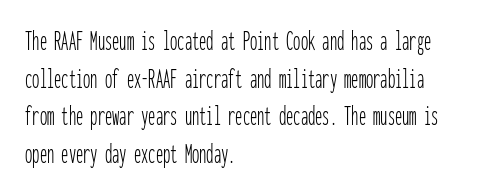
{"serif": "no", "italic": "no", "bold": "no", "weight": "thin", "width": "condensed", "stroke_contrast": "low", "x_height": "medium", "monospaced": "yes", "underline": "no", "align": "left", "line_spacing": "normal", "line_spacing_ratio": 1.3, "letter_spacing": "normal", "letter_spacing_em": 0.0, "glyph_px": 29}
